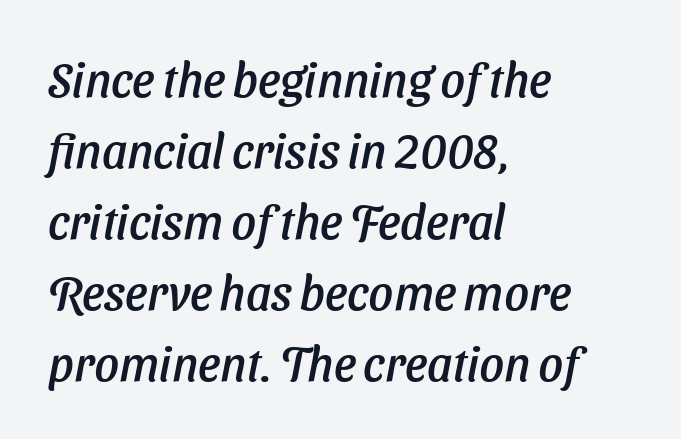
Q: Is the text italic (slanted)? A: Yes, it leans right by about 11 degrees.
Q: Is the text underlined? A: No.
Q: How is the paragraph aligned? A: Left-aligned.
Q: Is the spacing between letters normal or unusually wide? A: Normal.
Q: Is the spacing between lines tight, normal or loose? A: Normal.
Q: Width (condensed, normal, or wide)? A: Normal.
Q: Stroke contrast? A: Low.
Q: x-height? A: Medium.
Q: Monospaced? A: No.
